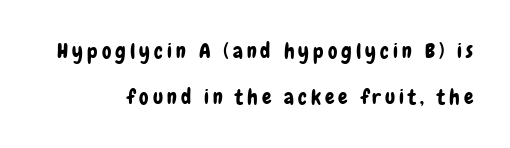
{"italic": "no", "underline": "no", "align": "right", "line_spacing": "loose", "line_spacing_ratio": 2.19, "glyph_px": 21}
